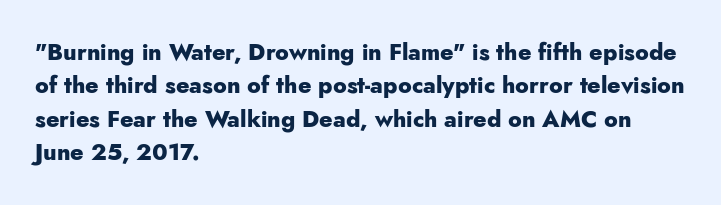
{"italic": "no", "bold": "yes", "underline": "no", "align": "left", "line_spacing": "normal", "line_spacing_ratio": 1.45, "letter_spacing": "normal", "letter_spacing_em": 0.0, "glyph_px": 23}
